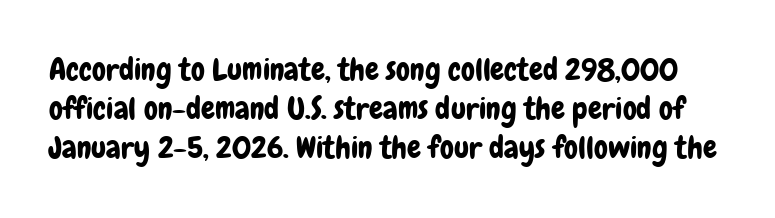
The image shows 31 px condensed sans-serif type, upright; set normal line spacing (1.26x), normal letter spacing, not underlined; low stroke contrast and a medium x-height.
